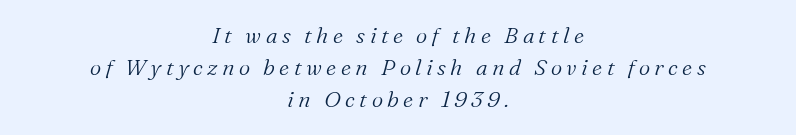
Q: Is the text bold? A: No.
Q: Is the text italic (slanted)? A: Yes, it leans right by about 16 degrees.
Q: Is the text underlined? A: No.
Q: How is the paragraph aligned? A: Centered.
Q: Is the spacing between letters normal or unusually wide? A: Unusually wide.
Q: Is the spacing between lines tight, normal or loose? A: Normal.
